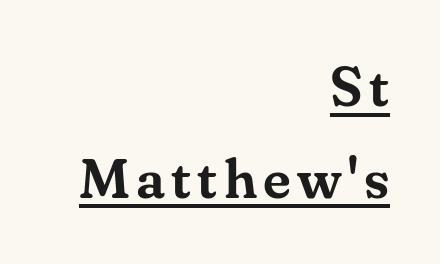
The image shows 56 px serif type, upright; set right-aligned, normal line spacing (1.64x), underlined; medium stroke contrast and a small x-height.
